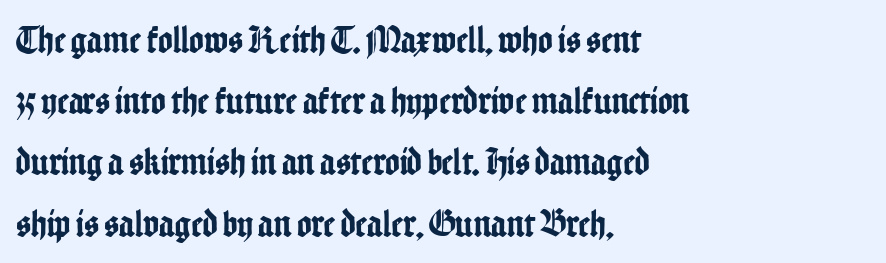
{"serif": "no", "italic": "no", "width": "condensed", "stroke_contrast": "low", "x_height": "medium", "monospaced": "no", "underline": "no", "align": "left", "line_spacing": "normal", "line_spacing_ratio": 1.57, "letter_spacing": "normal", "letter_spacing_em": 0.0, "glyph_px": 39}
